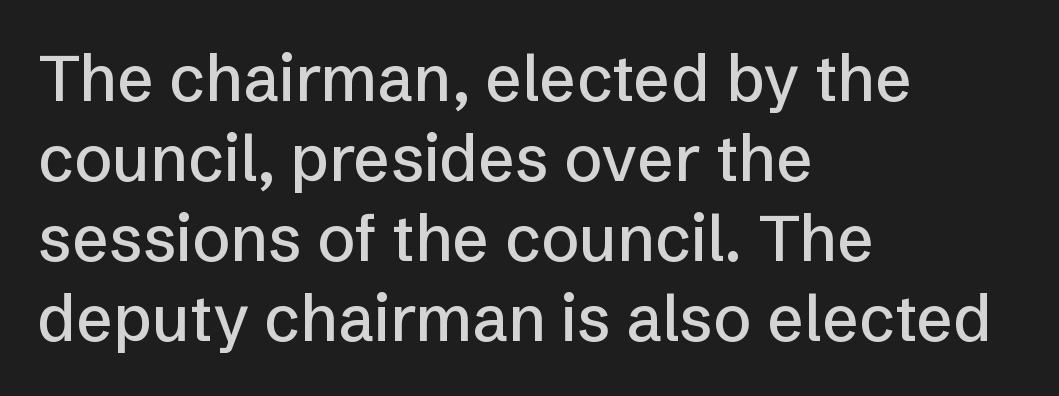
The type sits square on the baseline with zero lean. Stroke terminals: plain, sans-serif. Spacing verdict: proportional, widths tailored to each character. The line texture is even and compact thanks to regular tracking.
